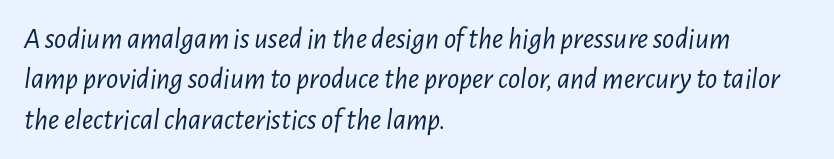
The image shows 30 px light, condensed type, italic (leaning right); set left-aligned, normal line spacing (1.35x), normal letter spacing, not underlined; low stroke contrast and a medium x-height.
